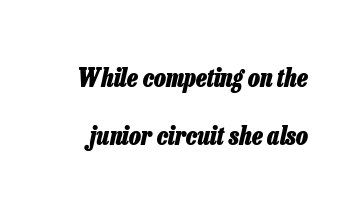
{"italic": "yes", "lean": "right", "slant_degrees": 13, "bold": "yes", "underline": "no", "line_spacing": "loose", "line_spacing_ratio": 2.34, "letter_spacing": "normal", "letter_spacing_em": 0.0, "glyph_px": 25}
